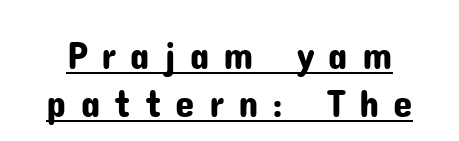
The image shows 39 px sans-serif type, upright; set line spacing 1.24x, unusually wide letter spacing (+0.36 em), underlined; low stroke contrast and a medium x-height.
